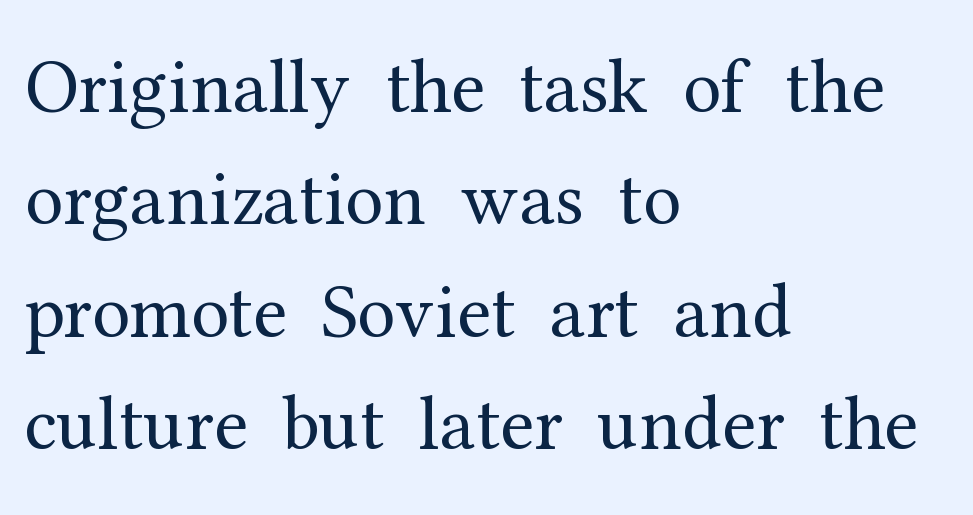
In terms of letterspacing, this is plain default setting. Quick note: interline space is typical. The face looks like a standard text weight, possibly lighter. The designer went with a serif here, giving each stem small feet.
